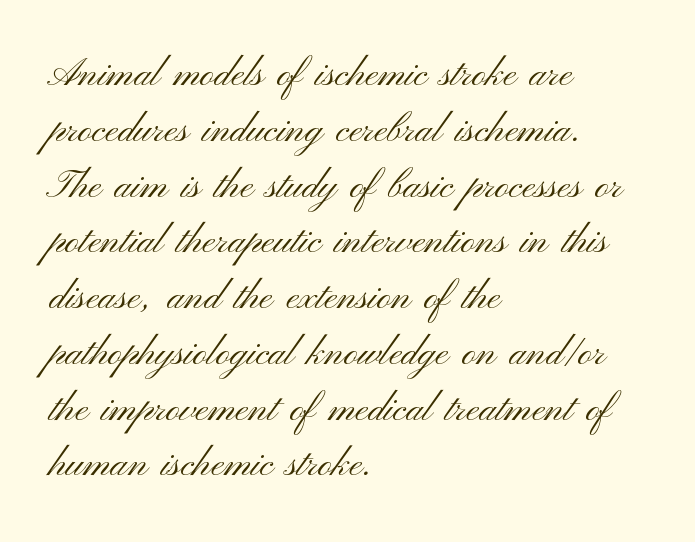
The image shows 39 px light, wide sans-serif type; set left-aligned, normal line spacing (1.43x), normal letter spacing, not underlined; medium stroke contrast and a small x-height.
